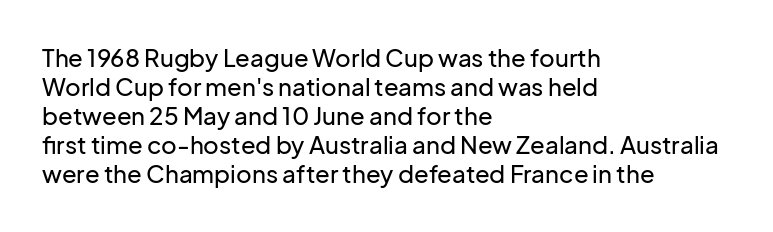
Q: Is the text italic (slanted)? A: No, it is upright.
Q: Is the text underlined? A: No.
Q: How is the paragraph aligned? A: Left-aligned.
Q: Is the spacing between letters normal or unusually wide? A: Normal.
